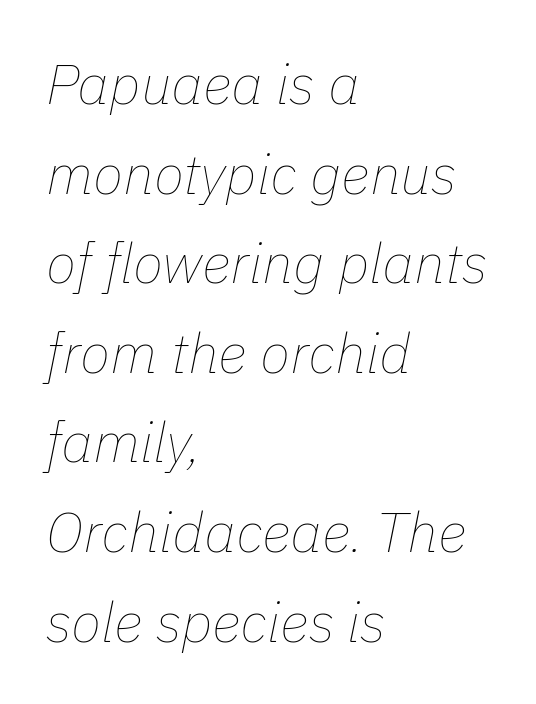
The passage shown is not underscored anywhere. The letters advance in unequal steps, a hallmark of proportional type. The rows are spaced the way most documents space them. How are the letters spaced? Ordinarily, with no added tracking. No extra ink here — the face is not bold. Italic: yes, the glyphs are oblique.
